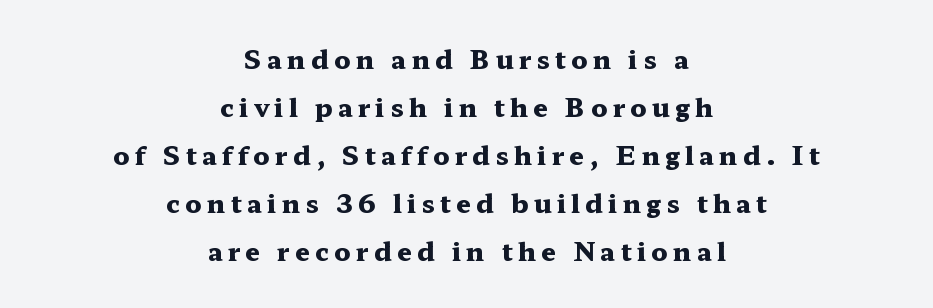
The image shows 26 px bold type, upright; set centered, line spacing 1.85x, unusually wide letter spacing (+0.2 em), not underlined.
